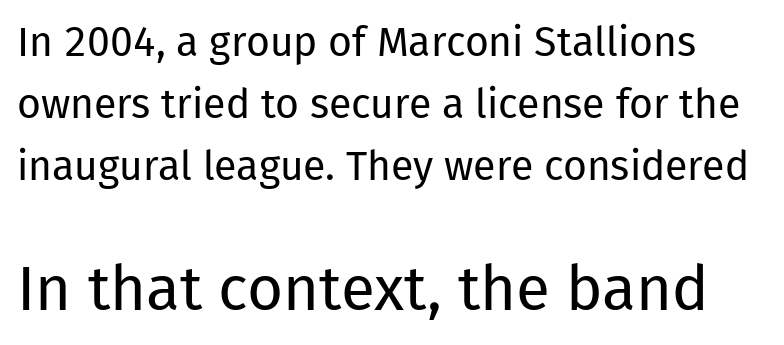
This is roman type, the default non-slanted kind. Vertical spacing — default. Proportional: the letters do not fall into vertical columns. Between these two stacked blocks, the lower one wins on size. Weight: regular or lighter. The horizontal fit of the characters is conventional and even.
